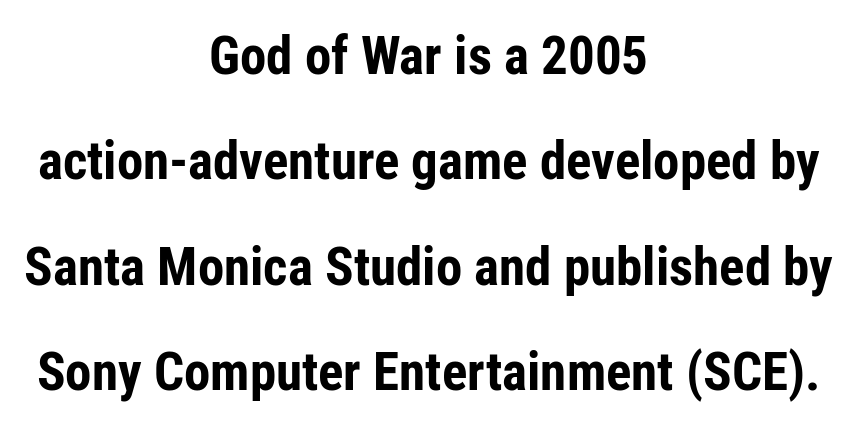
Serif or sans? Sans — the stroke terminals are bare. Is this a fixed-width face? No — the glyphs have proportional, varying widths. Which margin do the lines hug? Neither — every line sits in the middle. The passage shown is emphatically bold.
